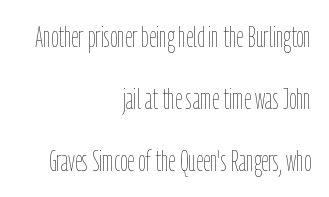
{"italic": "no", "bold": "no", "weight": "thin", "width": "condensed", "stroke_contrast": "low", "x_height": "medium", "monospaced": "no", "underline": "no", "align": "right", "line_spacing": "loose", "line_spacing_ratio": 2.14, "letter_spacing": "normal", "letter_spacing_em": 0.0, "glyph_px": 29}
